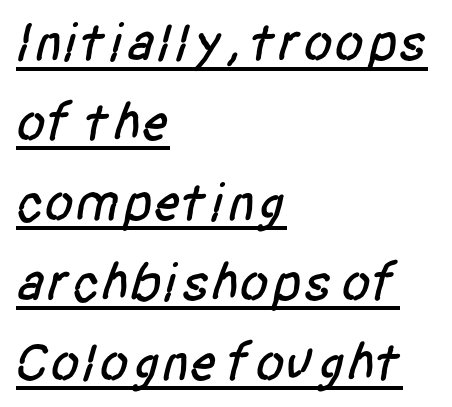
Nope, no serifs anywhere on these letters. Spacing between characters is what you'd get straight out of the box. Every word sits above its own underline. One glance says typical: line gaps are just what's usual.
